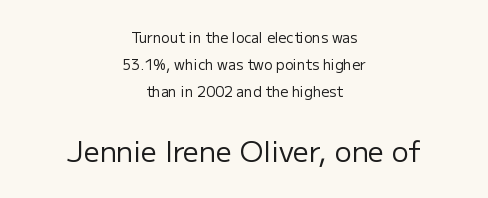
The image shows 28 px regular-weight sans-serif type, upright; set centered, loose line spacing (1.93x), normal letter spacing, not underlined; the second (bottom) block is 2.0x larger; low stroke contrast and a medium x-height.
